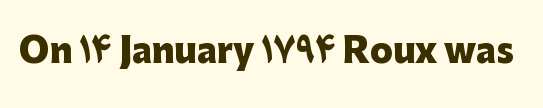
Q: Is the text bold? A: Yes.
Q: Is the text italic (slanted)? A: No, it is upright.
Q: Is the typeface a serif or a sans-serif typeface? A: Sans-serif.
Q: Is the text underlined? A: No.
Q: Is the spacing between letters normal or unusually wide? A: Normal.
Q: Width (condensed, normal, or wide)? A: Normal.
Q: Stroke contrast? A: Low.
Q: x-height? A: Medium.
Q: Monospaced? A: No.
